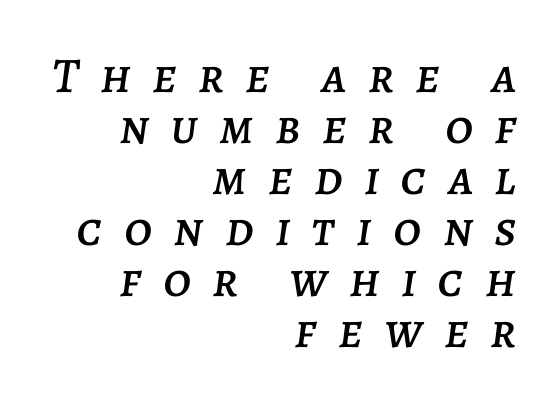
Q: Is the text italic (slanted)? A: Yes, it leans right by about 7 degrees.
Q: Is the text underlined? A: No.
Q: How is the paragraph aligned? A: Right-aligned.
Q: Is the spacing between letters normal or unusually wide? A: Unusually wide.
Q: Is the spacing between lines tight, normal or loose? A: Tight.
Q: Width (condensed, normal, or wide)? A: Normal.
Q: Stroke contrast? A: Low.
Q: x-height? A: Large.
Q: Monospaced? A: No.
